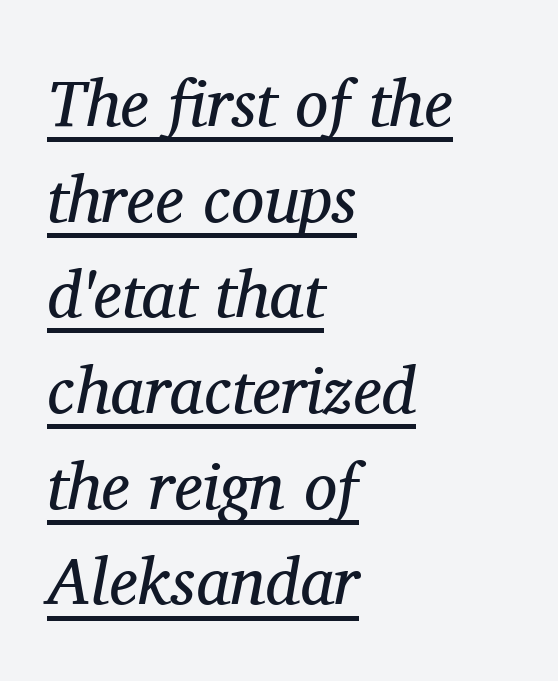
{"serif": "yes", "italic": "yes", "lean": "right", "slant_degrees": 11, "bold": "no", "weight": "regular", "width": "normal", "stroke_contrast": "medium", "x_height": "medium", "monospaced": "no", "underline": "yes", "align": "left", "line_spacing": "normal", "line_spacing_ratio": 1.45, "letter_spacing": "normal", "letter_spacing_em": 0.0, "glyph_px": 66}
